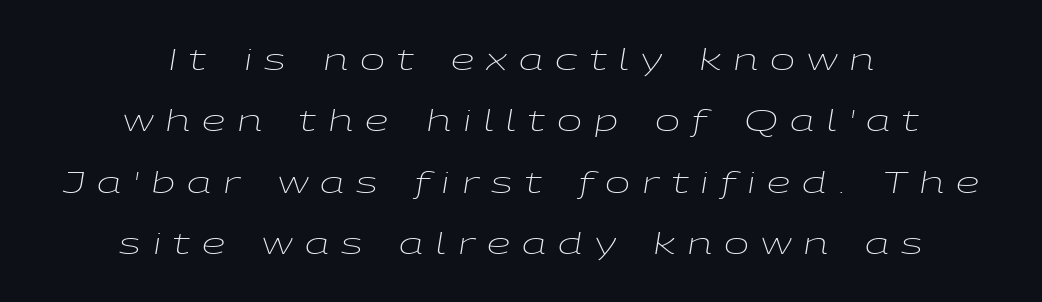
Q: Is the text bold? A: No.
Q: Is the text italic (slanted)? A: Yes, it leans right by about 9 degrees.
Q: Is the text underlined? A: No.
Q: How is the paragraph aligned? A: Centered.
Q: Is the spacing between letters normal or unusually wide? A: Unusually wide.
Q: Is the spacing between lines tight, normal or loose? A: Loose.
Q: Width (condensed, normal, or wide)? A: Wide.
Q: Stroke contrast? A: Low.
Q: x-height? A: Medium.
Q: Monospaced? A: No.
